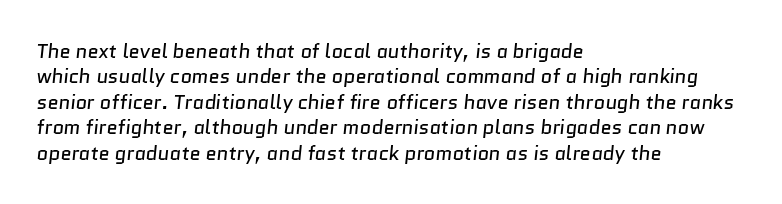
Q: Is the text bold? A: No.
Q: Is the text underlined? A: No.
Q: How is the paragraph aligned? A: Left-aligned.
Q: Is the spacing between letters normal or unusually wide? A: Normal.
Q: Is the spacing between lines tight, normal or loose? A: Normal.
